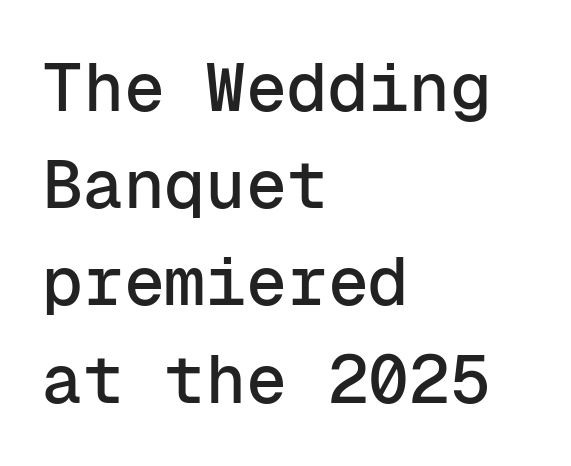
Q: Is the text italic (slanted)? A: No, it is upright.
Q: Is the typeface a serif or a sans-serif typeface? A: Sans-serif.
Q: Is the text underlined? A: No.
Q: How is the paragraph aligned? A: Left-aligned.
Q: Is the spacing between letters normal or unusually wide? A: Normal.
Q: Is the spacing between lines tight, normal or loose? A: Normal.
Q: Width (condensed, normal, or wide)? A: Normal.
Q: Stroke contrast? A: Low.
Q: x-height? A: Medium.
Q: Monospaced? A: Yes.
